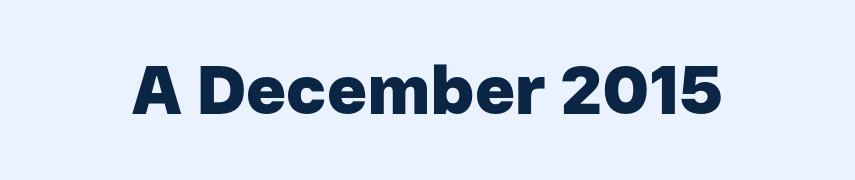
{"serif": "no", "italic": "no", "bold": "yes", "weight": "heavy", "width": "normal", "stroke_contrast": "low", "x_height": "medium", "monospaced": "no", "underline": "no", "letter_spacing": "normal", "letter_spacing_em": 0.0, "glyph_px": 68}
